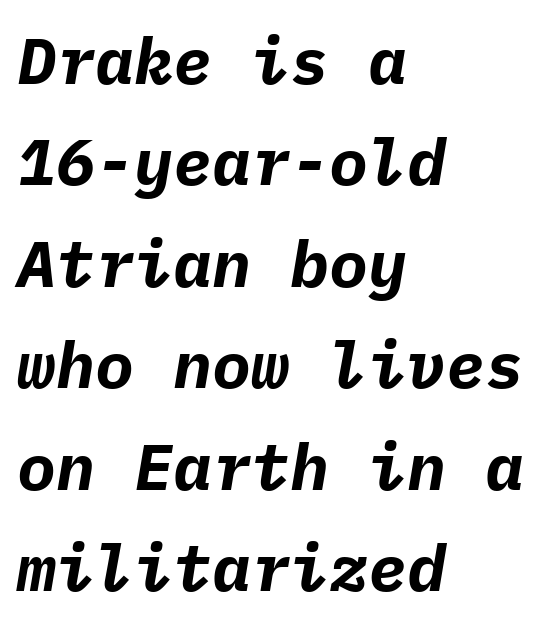
{"italic": "yes", "lean": "right", "slant_degrees": 9, "bold": "yes", "weight": "bold", "width": "normal", "stroke_contrast": "low", "x_height": "medium", "monospaced": "yes", "underline": "no", "align": "left", "line_spacing": "normal", "line_spacing_ratio": 1.56, "letter_spacing": "normal", "letter_spacing_em": 0.0, "glyph_px": 65}
